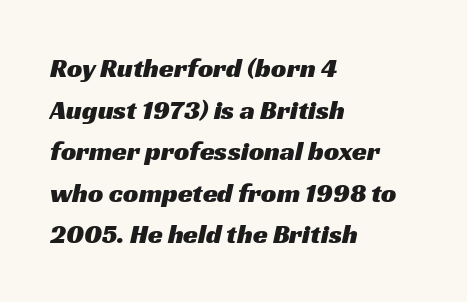
{"underline": "no", "align": "left", "line_spacing": "normal", "line_spacing_ratio": 1.54, "letter_spacing": "normal", "letter_spacing_em": 0.0, "glyph_px": 27}
